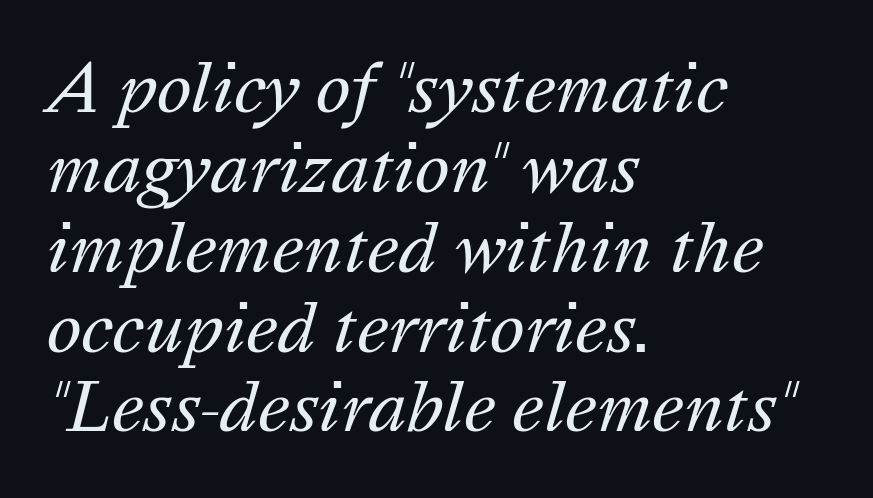
Ink coverage per letter is moderate at most. Each letter keeps its own natural width here, so spacing adapts to shape. Bare-footed words on every line. Letter spacing: default. These lines are set flush left with a ragged right edge. In terms of posture, this sample is oblique.
